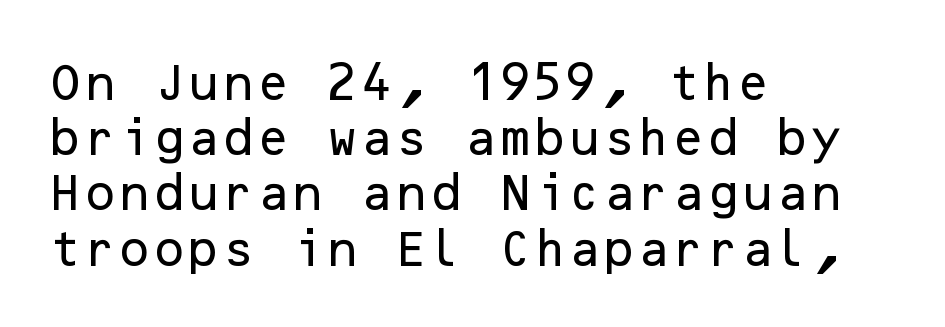
The image shows 40 px sans-serif type, upright; set left-aligned, normal line spacing (1.38x), normal letter spacing, not underlined; low stroke contrast and a medium x-height.
